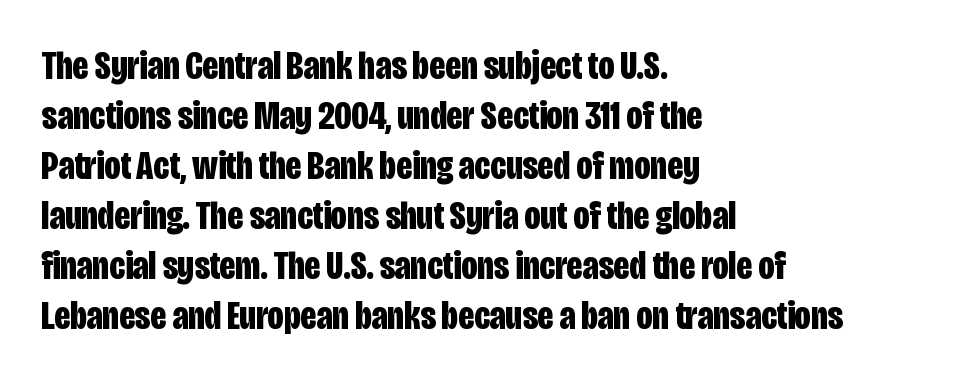
Serif or sans? Sans — the stroke terminals are bare. The string is rendered with underlining switched off. Think of a printed novel: that variable character pitch is what you see here. Between one letter and the next there's only the usual sliver of space. The ragged edge is on the right, which tells us the setting is flush left.
